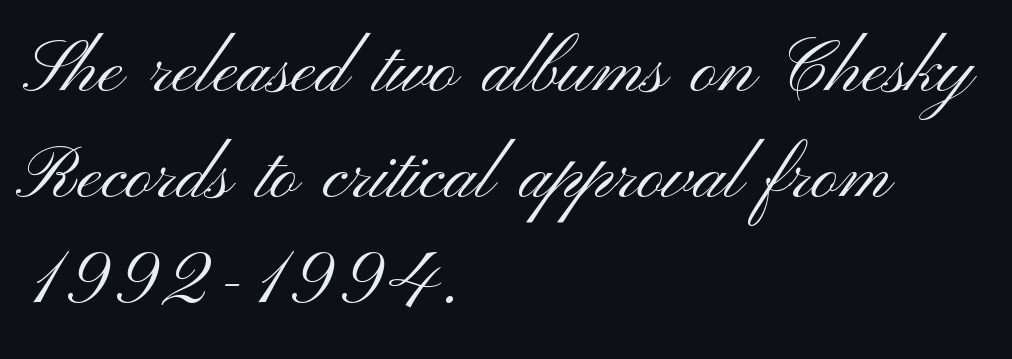
Baseline-to-baseline distance is the conventional proportion of letter height. The letters advance in unequal steps, a hallmark of proportional type. Classification — sans serif. The gaps between neighbouring characters are ordinary and unremarkable.
